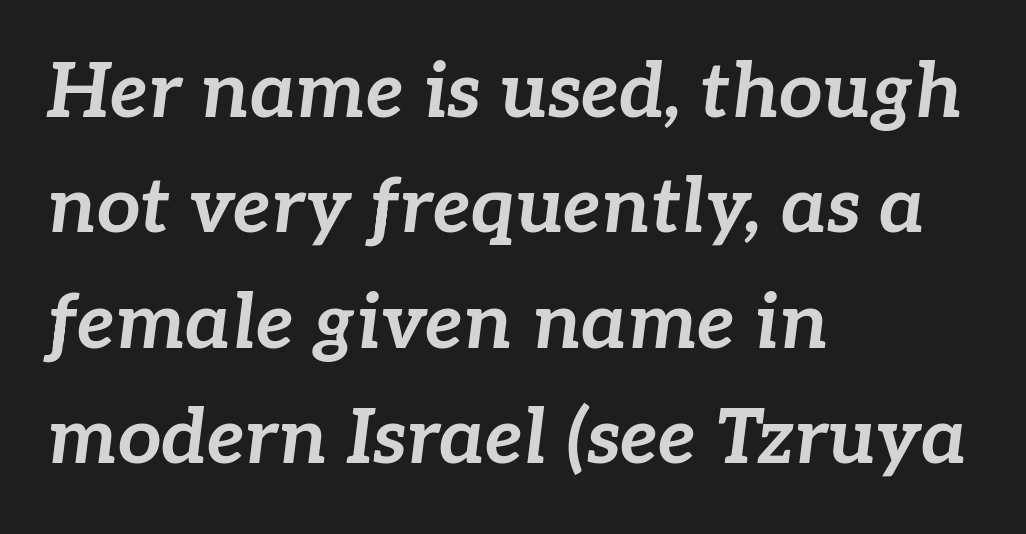
The image shows 77 px bold type, italic (leaning right); set left-aligned, normal line spacing (1.5x), normal letter spacing, not underlined; low stroke contrast and a medium x-height.
